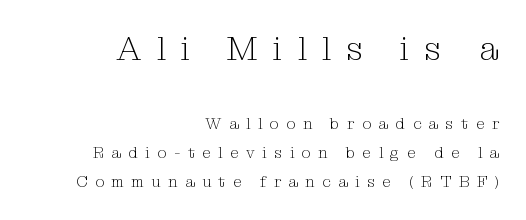
Q: Is the text bold? A: No.
Q: Is the text italic (slanted)? A: No, it is upright.
Q: Is the typeface a serif or a sans-serif typeface? A: Serif.
Q: Is the text underlined? A: No.
Q: How is the paragraph aligned? A: Right-aligned.
Q: Is the spacing between letters normal or unusually wide? A: Unusually wide.
Q: Which block of text is set in a larger size, the first (top) or the second (bottom)? A: The first (top) one.
Q: Width (condensed, normal, or wide)? A: Normal.
Q: Stroke contrast? A: Medium.
Q: x-height? A: Medium.
Q: Monospaced? A: No.
